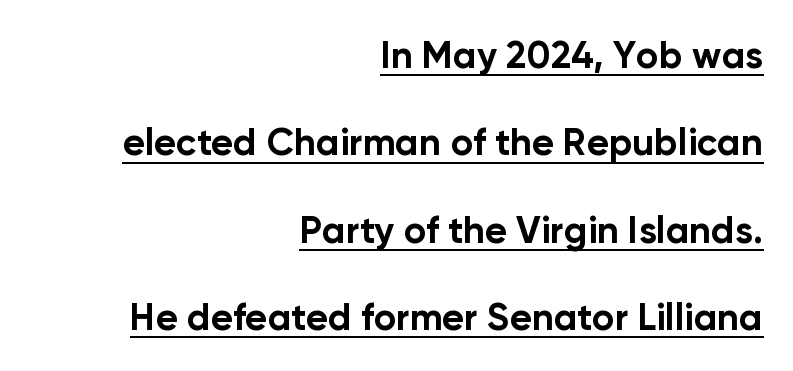
{"serif": "no", "italic": "no", "bold": "yes", "weight": "bold", "width": "normal", "stroke_contrast": "low", "x_height": "medium", "monospaced": "no", "underline": "yes", "align": "right", "line_spacing": "loose", "line_spacing_ratio": 2.3, "letter_spacing": "normal", "letter_spacing_em": 0.0, "glyph_px": 38}
